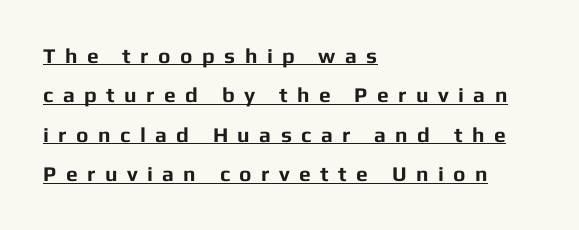
Q: Is the text bold? A: Yes.
Q: Is the text italic (slanted)? A: No, it is upright.
Q: Is the text underlined? A: Yes.
Q: How is the paragraph aligned? A: Left-aligned.
Q: Is the spacing between letters normal or unusually wide? A: Unusually wide.
